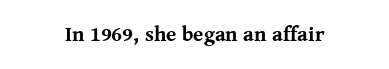
The letterforms sit shoulder to shoulder at normal distance. These lines were composed using upright roman letters. Check the space under the baseline: it is left empty. The sample has been set heavy, in full bold.
